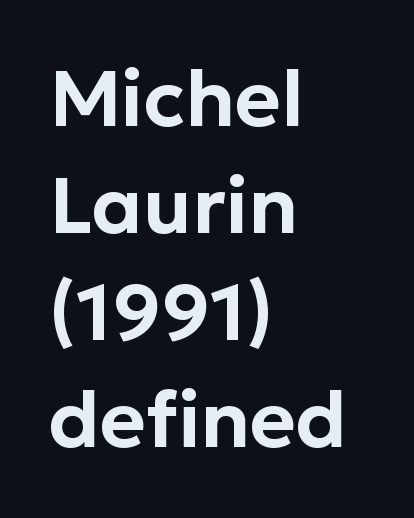
The image shows 78 px sans-serif type, upright; set left-aligned, normal line spacing (1.37x), normal letter spacing, not underlined; low stroke contrast and a medium x-height.
